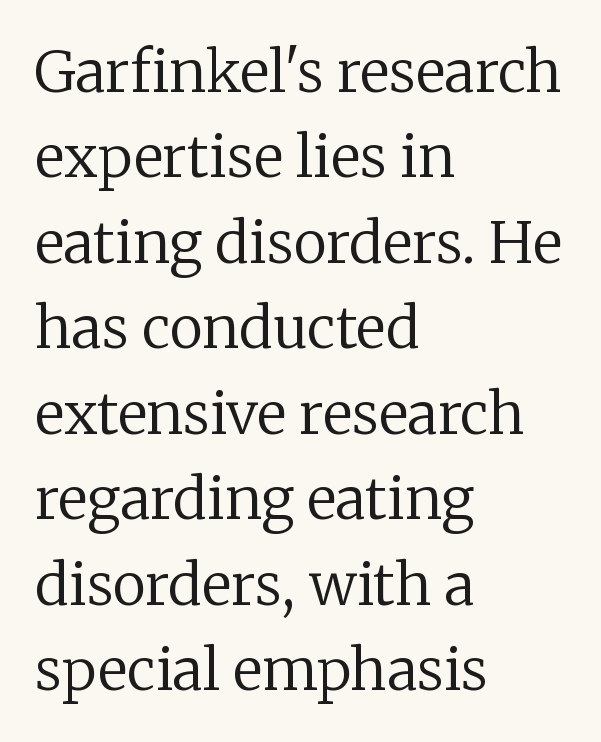
Q: Is the text bold? A: No.
Q: Is the text italic (slanted)? A: No, it is upright.
Q: Is the typeface a serif or a sans-serif typeface? A: Serif.
Q: Is the text underlined? A: No.
Q: How is the paragraph aligned? A: Left-aligned.
Q: Is the spacing between letters normal or unusually wide? A: Normal.
Q: Is the spacing between lines tight, normal or loose? A: Normal.
Q: Width (condensed, normal, or wide)? A: Normal.
Q: Stroke contrast? A: Low.
Q: x-height? A: Medium.
Q: Monospaced? A: No.
